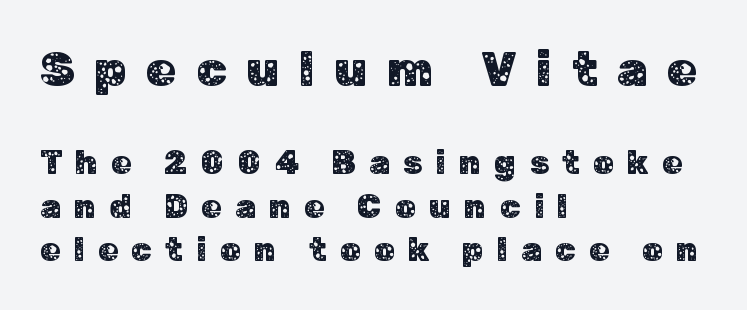
Q: Is the text italic (slanted)? A: No, it is upright.
Q: Is the typeface a serif or a sans-serif typeface? A: Sans-serif.
Q: Is the text underlined? A: No.
Q: How is the paragraph aligned? A: Left-aligned.
Q: Is the spacing between letters normal or unusually wide? A: Unusually wide.
Q: Is the spacing between lines tight, normal or loose? A: Normal.
Q: Which block of text is set in a larger size, the first (top) or the second (bottom)? A: The first (top) one.
Q: Width (condensed, normal, or wide)? A: Normal.
Q: Stroke contrast? A: Low.
Q: x-height? A: Medium.
Q: Monospaced? A: No.
